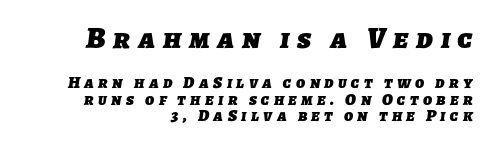
The image shows 30 px heavy sans-serif type; set right-aligned, tight line spacing (0.97x), unusually wide letter spacing (+0.26 em), not underlined; the first (top) block is 1.76x larger; low stroke contrast and a medium x-height.
